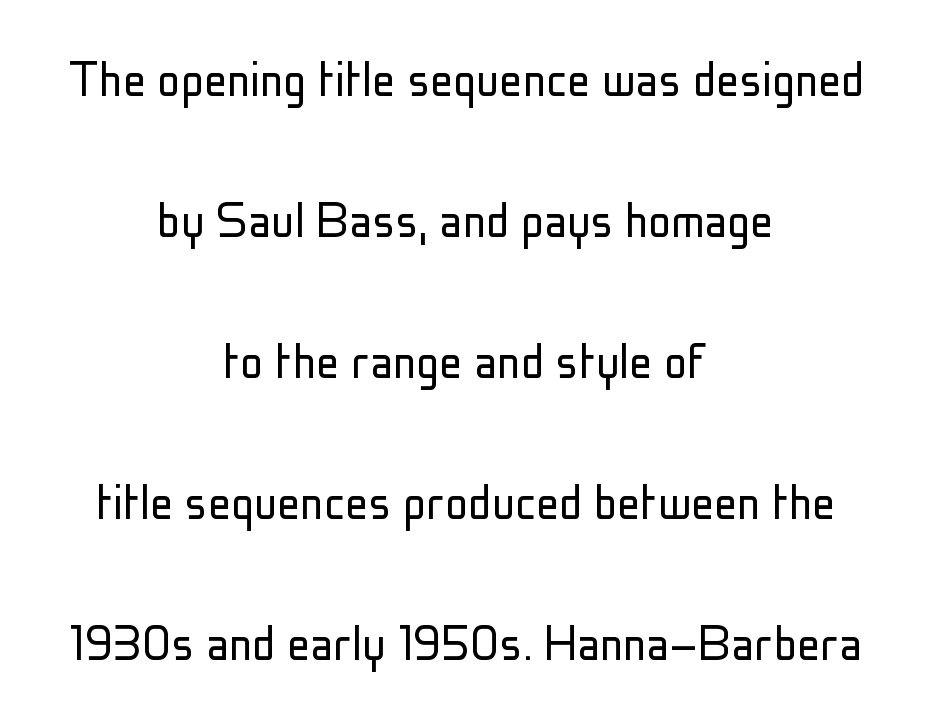
{"serif": "no", "italic": "no", "bold": "no", "weight": "light", "width": "condensed", "stroke_contrast": "low", "x_height": "medium", "monospaced": "no", "underline": "no", "align": "center", "line_spacing": "loose", "line_spacing_ratio": 2.43, "letter_spacing": "normal", "letter_spacing_em": 0.0, "glyph_px": 58}
